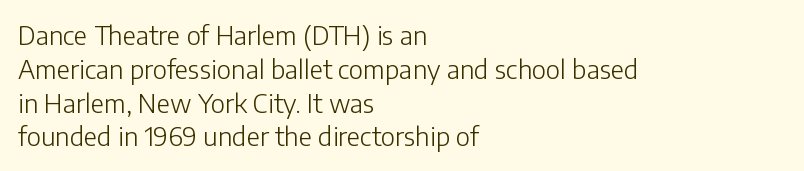
The image shows 26 px text type, upright; set left-aligned, normal line spacing (1.3x), normal letter spacing, not underlined.
